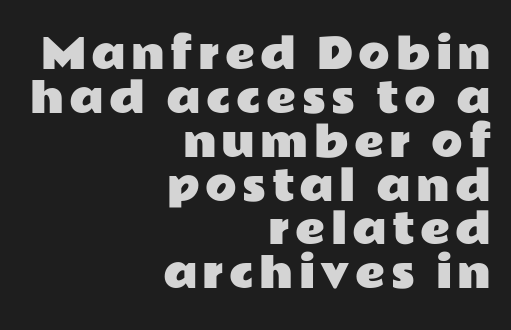
Q: Is the text italic (slanted)? A: No, it is upright.
Q: Is the typeface a serif or a sans-serif typeface? A: Sans-serif.
Q: Is the text underlined? A: No.
Q: How is the paragraph aligned? A: Right-aligned.
Q: Is the spacing between lines tight, normal or loose? A: Tight.
Q: Width (condensed, normal, or wide)? A: Wide.
Q: Stroke contrast? A: Low.
Q: x-height? A: Medium.
Q: Monospaced? A: No.
